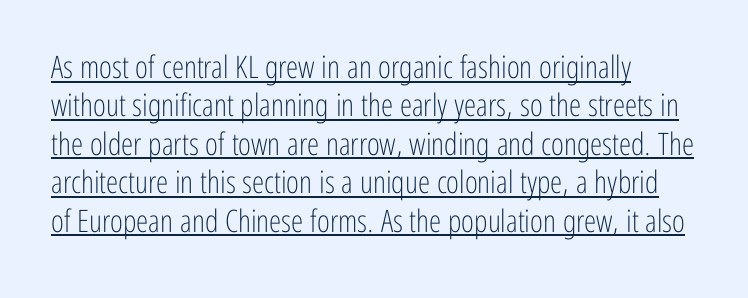
Q: Is the text bold? A: No.
Q: Is the text italic (slanted)? A: No, it is upright.
Q: Is the typeface a serif or a sans-serif typeface? A: Sans-serif.
Q: Is the text underlined? A: Yes.
Q: How is the paragraph aligned? A: Left-aligned.
Q: Is the spacing between letters normal or unusually wide? A: Normal.
Q: Width (condensed, normal, or wide)? A: Condensed.
Q: Stroke contrast? A: Low.
Q: x-height? A: Medium.
Q: Monospaced? A: No.
